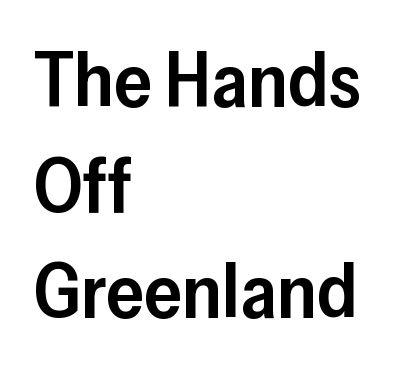
Here the designer chose a conventional face with non-uniform glyph widths. Stroke terminals: plain, sans-serif. The rendering uses a moderate line-height, typical for paragraphs. The area under the type is left untouched.
